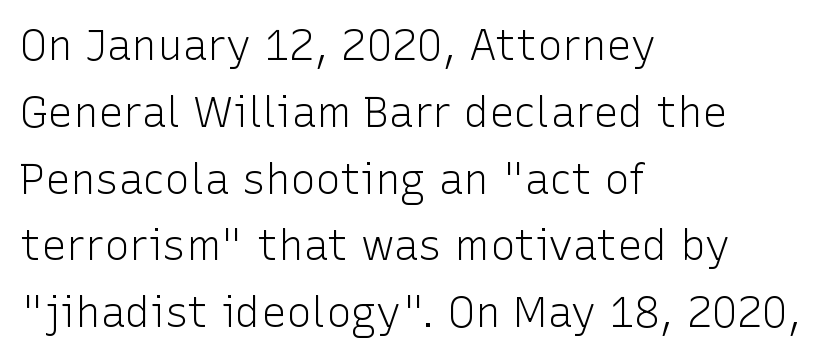
A light-to-regular cut is what we see here. Proportional: the letters do not fall into vertical columns. To sum up the face: it is a sans, with no serifs. If you measured baseline to baseline, you'd find a middling distance. Italic: no, the glyphs are upright roman. Short note: letters normally spaced.
